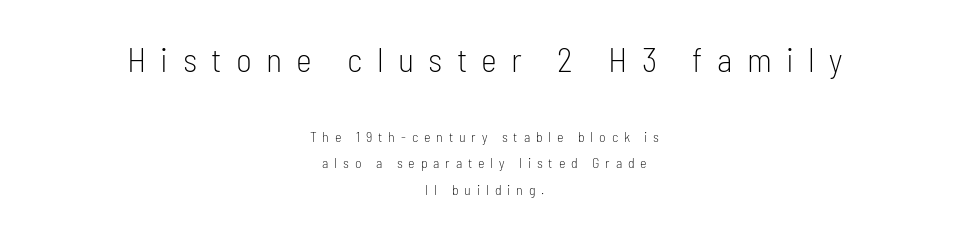
The image shows 34 px light, condensed sans-serif type, upright; set centered, line spacing 1.86x, unusually wide letter spacing (+0.42 em), not underlined; the first (top) block is 2.43x larger; low stroke contrast and a medium x-height.
